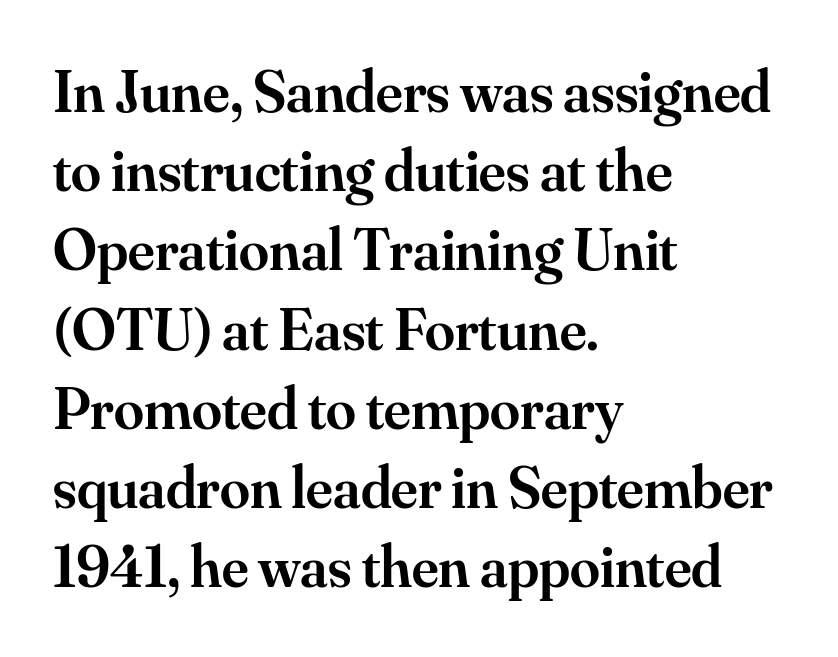
The image shows 60 px semibold serif type, upright; set left-aligned, normal line spacing (1.32x), normal letter spacing, not underlined; medium stroke contrast and a small x-height.
